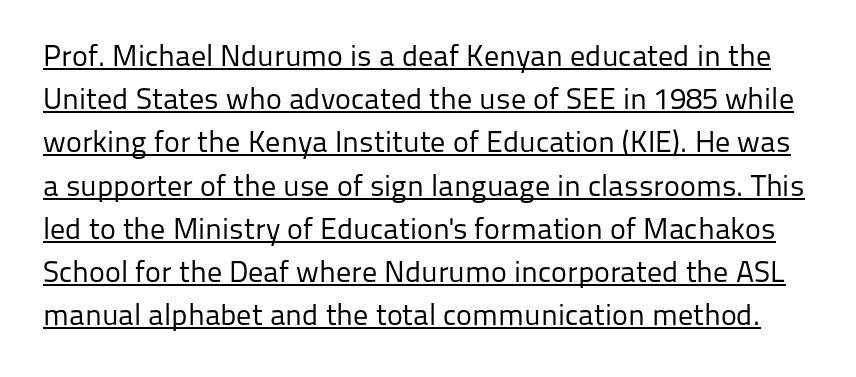
{"serif": "no", "italic": "no", "bold": "no", "weight": "regular", "width": "normal", "stroke_contrast": "low", "x_height": "medium", "monospaced": "no", "underline": "yes", "line_spacing": "normal", "line_spacing_ratio": 1.44, "letter_spacing": "normal", "letter_spacing_em": 0.0, "glyph_px": 30}
